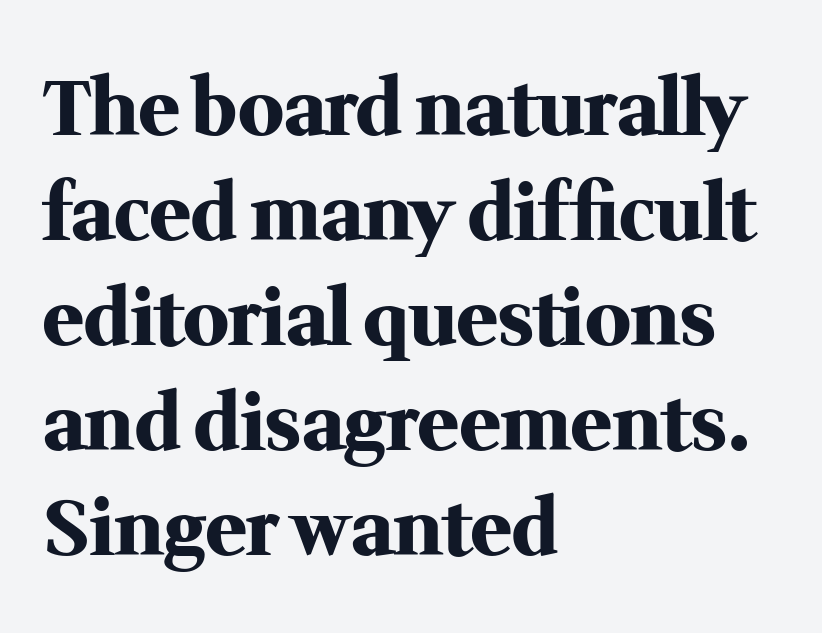
The letters advance in unequal steps, a hallmark of proportional type. The words here are not underlined. The lines in this sample share a left origin and differ only in where they stop. Summary of weight: heavy, a full bold. Designer's note — italics off, roman on. Observe the serifs anchoring each vertical stroke in this sample.
